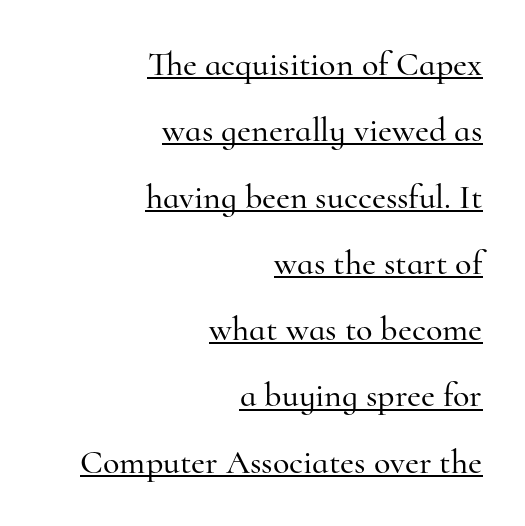
It's the straight-up-and-down kind of type. This sample carries an underscore along the baseline area. How are the letters spaced? Ordinarily, with no added tracking. Unlike a clean sans, this face finishes its strokes with serifs.
